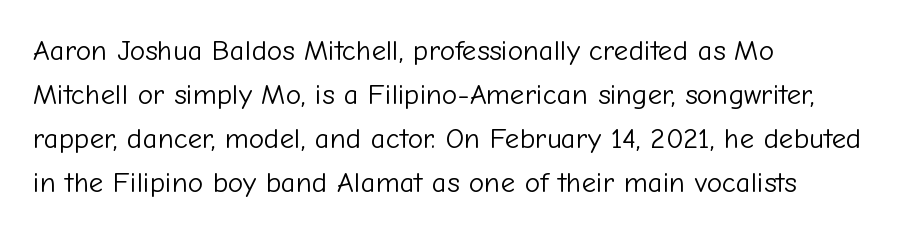
This sample has the flowing, uneven cadence of proportional lettering. Rule under the text: the space is simply empty. Unbolded letterforms with no extra heft. Whoever set this chose a conventional vertical rhythm. The rendering keeps characters at their native spacing. Do the letters lean? They stand straight.
